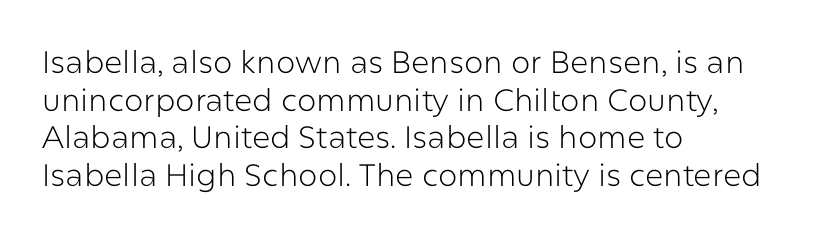
The image shows 31 px light sans-serif type, upright; set left-aligned, line spacing 1.21x, normal letter spacing, not underlined; low stroke contrast and a medium x-height.
